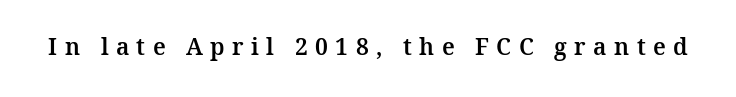
Q: Is the text italic (slanted)? A: No, it is upright.
Q: Is the text underlined? A: No.
Q: Is the spacing between letters normal or unusually wide? A: Unusually wide.
